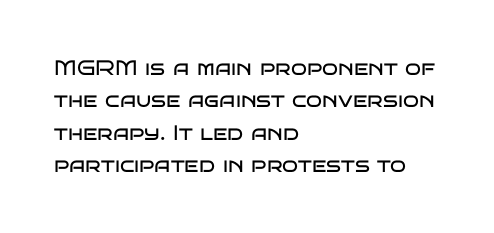
{"italic": "no", "bold": "no", "underline": "no", "align": "left", "line_spacing": "normal", "line_spacing_ratio": 1.54, "letter_spacing": "normal", "letter_spacing_em": 0.0, "glyph_px": 21}
